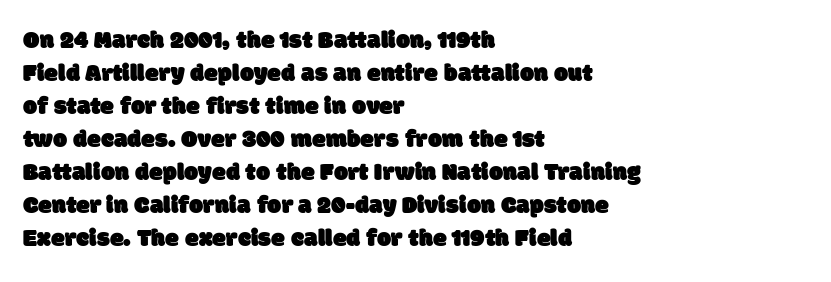
The image shows 25 px text type; set left-aligned, normal line spacing (1.32x), normal letter spacing, not underlined.
